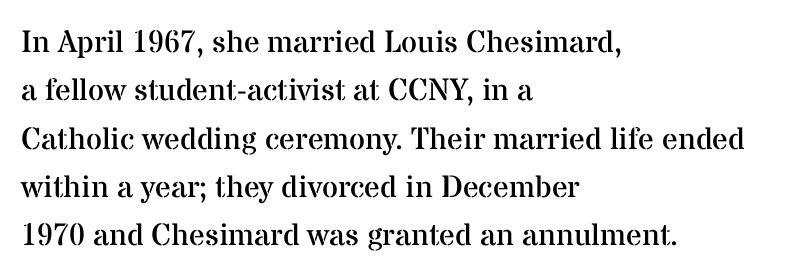
{"serif": "yes", "italic": "no", "bold": "no", "weight": "regular", "width": "normal", "stroke_contrast": "medium", "x_height": "medium", "monospaced": "no", "underline": "no", "align": "left", "line_spacing": "normal", "line_spacing_ratio": 1.56, "letter_spacing": "normal", "letter_spacing_em": 0.0, "glyph_px": 31}
